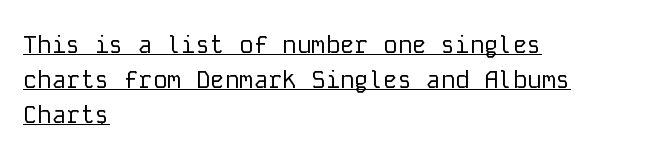
Q: Is the text bold? A: No.
Q: Is the text italic (slanted)? A: No, it is upright.
Q: Is the text underlined? A: Yes.
Q: How is the paragraph aligned? A: Left-aligned.
Q: Is the spacing between letters normal or unusually wide? A: Normal.
Q: Is the spacing between lines tight, normal or loose? A: Normal.
